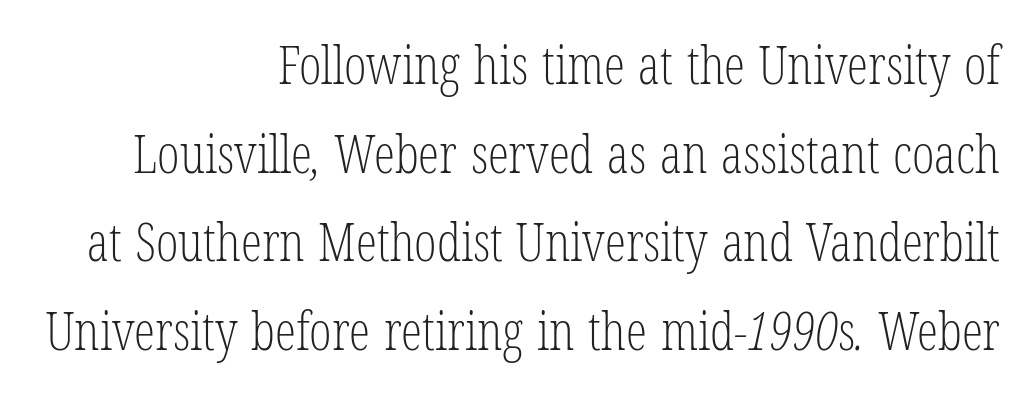
Q: Is the text bold? A: No.
Q: Is the typeface a serif or a sans-serif typeface? A: Serif.
Q: Is the text underlined? A: No.
Q: How is the paragraph aligned? A: Right-aligned.
Q: Is the spacing between letters normal or unusually wide? A: Normal.
Q: Is the spacing between lines tight, normal or loose? A: Normal.
Q: Width (condensed, normal, or wide)? A: Condensed.
Q: Stroke contrast? A: Low.
Q: x-height? A: Medium.
Q: Monospaced? A: No.
